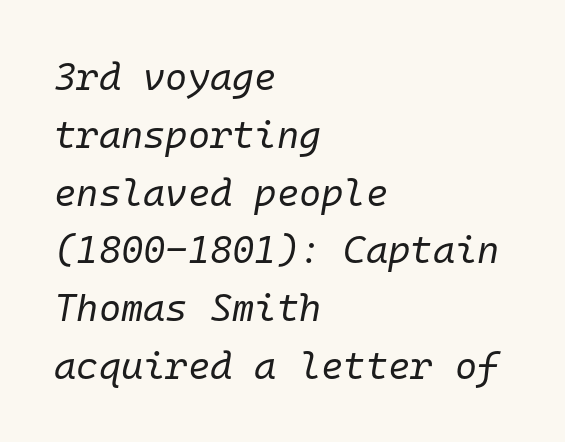
Quick note: interline space is typical. Observe the ordinary spacing: letters are neighbours, not strangers. A typesetter would call this monospace, since all characters share one set width. The letters are slanted; this is an italic face. Lines of text with bare space underneath.
